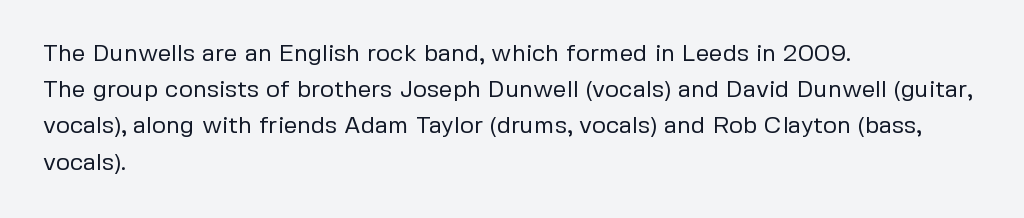
{"italic": "no", "bold": "no", "underline": "no", "align": "left", "line_spacing": "normal", "line_spacing_ratio": 1.51, "letter_spacing": "normal", "letter_spacing_em": 0.0, "glyph_px": 24}
